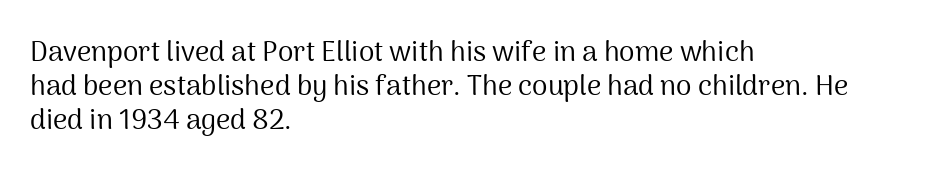
The space beneath each line is pristine and unruled. Type style note: lacks serifs. The specimen reads as upright at a glance. The letterforms sit shoulder to shoulder at normal distance. One-word summary of the alignment: left. The cut favours lightness, reaching ordinary text weight at its darkest.
